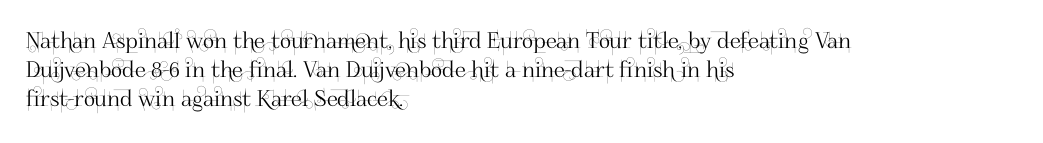
The image shows 22 px text type, upright; set left-aligned, normal line spacing (1.31x), normal letter spacing, not underlined.
